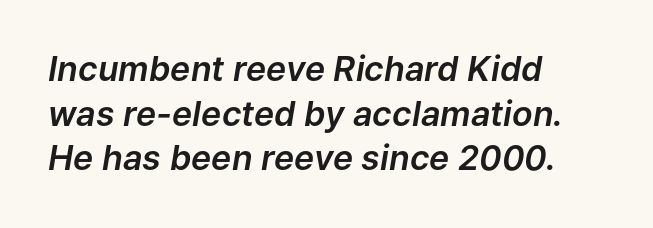
Q: Is the text italic (slanted)? A: Yes, it leans right by about 9 degrees.
Q: Is the text underlined? A: No.
Q: How is the paragraph aligned? A: Left-aligned.
Q: Is the spacing between letters normal or unusually wide? A: Normal.
Q: Is the spacing between lines tight, normal or loose? A: Normal.
Q: Width (condensed, normal, or wide)? A: Normal.
Q: Stroke contrast? A: Low.
Q: x-height? A: Medium.
Q: Monospaced? A: No.
